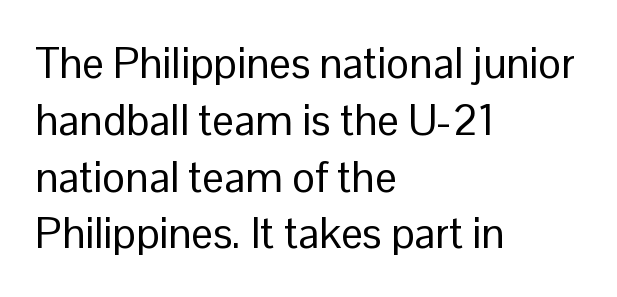
Q: Is the text bold? A: No.
Q: Is the text italic (slanted)? A: No, it is upright.
Q: Is the typeface a serif or a sans-serif typeface? A: Sans-serif.
Q: Is the text underlined? A: No.
Q: How is the paragraph aligned? A: Left-aligned.
Q: Is the spacing between letters normal or unusually wide? A: Normal.
Q: Is the spacing between lines tight, normal or loose? A: Normal.
Q: Width (condensed, normal, or wide)? A: Normal.
Q: Stroke contrast? A: Low.
Q: x-height? A: Medium.
Q: Monospaced? A: No.
